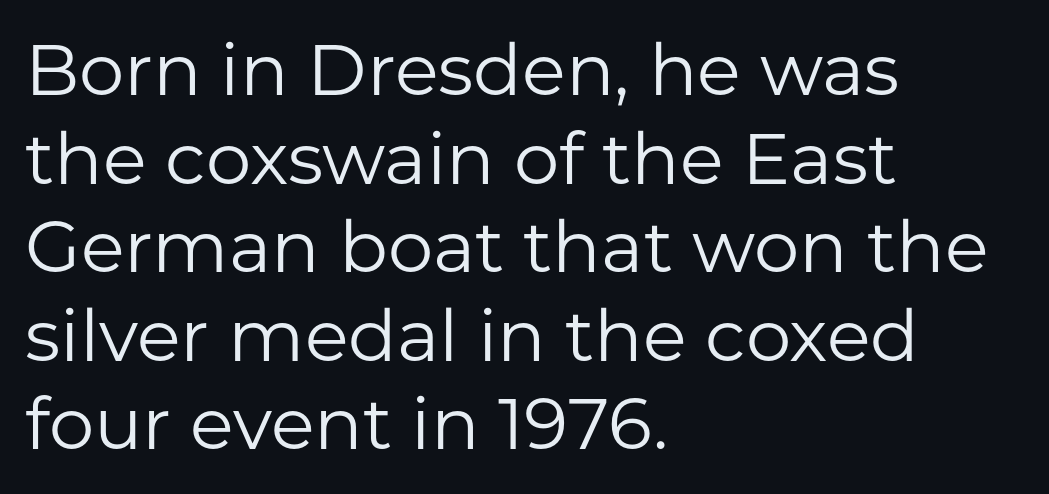
The image shows 72 px regular-weight sans-serif type, upright; set left-aligned, line spacing 1.23x, normal letter spacing, not underlined; low stroke contrast and a medium x-height.
